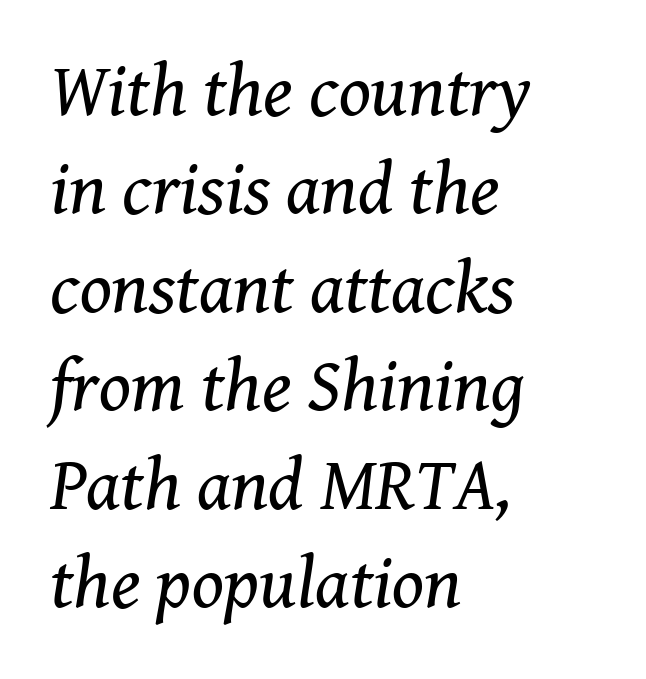
{"serif": "yes", "italic": "yes", "lean": "right", "slant_degrees": 8, "bold": "no", "weight": "regular", "width": "normal", "stroke_contrast": "medium", "x_height": "medium", "monospaced": "no", "underline": "no", "align": "left", "line_spacing": "normal", "line_spacing_ratio": 1.33, "letter_spacing": "normal", "letter_spacing_em": 0.0, "glyph_px": 74}
